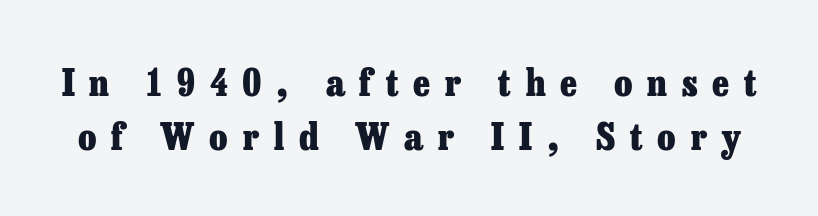
{"serif": "yes", "italic": "no", "bold": "yes", "weight": "heavy", "width": "normal", "stroke_contrast": "low", "x_height": "medium", "monospaced": "no", "underline": "no", "line_spacing": "normal", "line_spacing_ratio": 1.47, "letter_spacing": "wide", "letter_spacing_em": 0.4, "glyph_px": 37}
